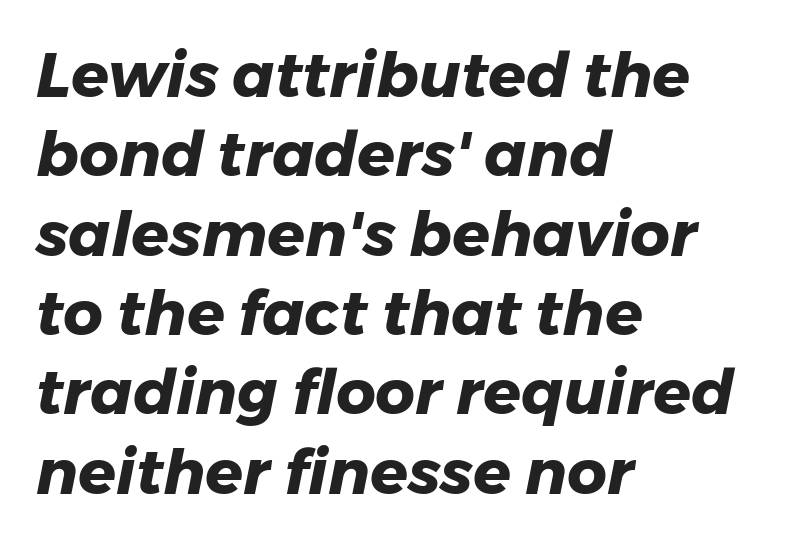
{"italic": "yes", "lean": "right", "slant_degrees": 11, "bold": "yes", "weight": "heavy", "width": "normal", "stroke_contrast": "low", "x_height": "medium", "monospaced": "no", "underline": "no", "align": "left", "line_spacing": "normal", "line_spacing_ratio": 1.28, "letter_spacing": "normal", "letter_spacing_em": 0.0, "glyph_px": 62}
